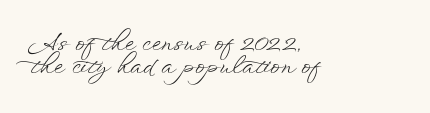
The image shows 23 px text type; set left-aligned, tight line spacing (1.02x), normal letter spacing, not underlined.
